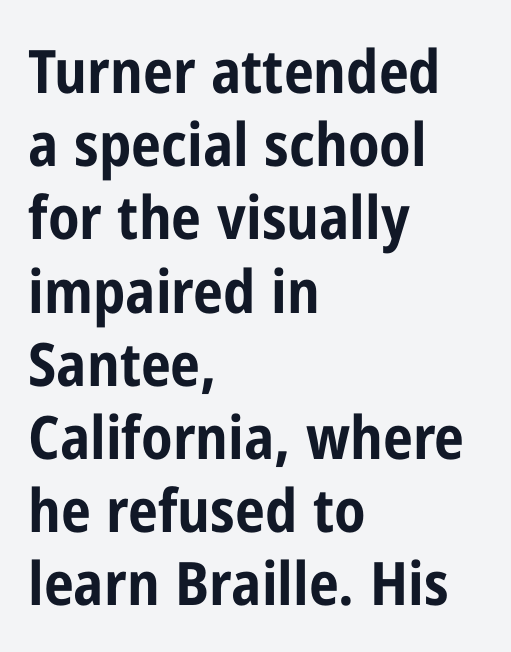
Q: Is the text bold? A: Yes.
Q: Is the text italic (slanted)? A: No, it is upright.
Q: Is the typeface a serif or a sans-serif typeface? A: Sans-serif.
Q: Is the text underlined? A: No.
Q: How is the paragraph aligned? A: Left-aligned.
Q: Is the spacing between letters normal or unusually wide? A: Normal.
Q: Width (condensed, normal, or wide)? A: Condensed.
Q: Stroke contrast? A: Low.
Q: x-height? A: Medium.
Q: Monospaced? A: No.
